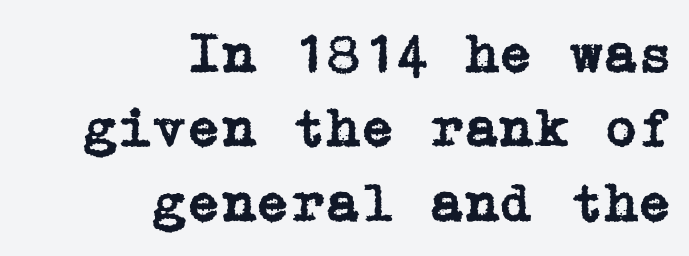
The image shows 56 px serif type, upright; set right-aligned, normal line spacing (1.33x), normal letter spacing, not underlined; low stroke contrast and a medium x-height.
